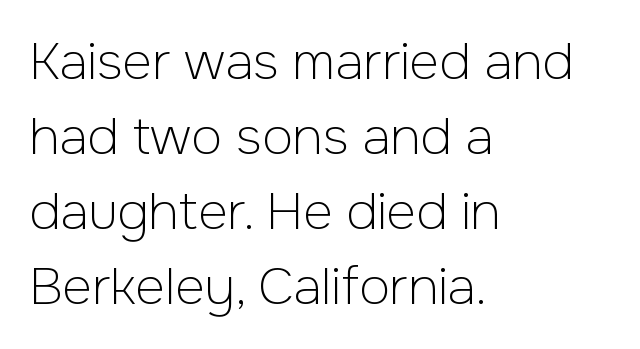
{"serif": "no", "italic": "no", "bold": "no", "weight": "light", "width": "normal", "stroke_contrast": "low", "x_height": "medium", "monospaced": "no", "underline": "no", "align": "left", "line_spacing": "normal", "line_spacing_ratio": 1.47, "letter_spacing": "normal", "letter_spacing_em": 0.0, "glyph_px": 51}
